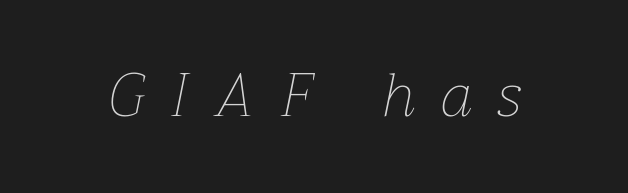
Think of a printed novel: that variable character pitch is what you see here. Letters rest on an invisible, unmarked baseline. Students, note that the glyphs here are deliberately spaced far apart. On a weight scale, this lands at 450 or below.
